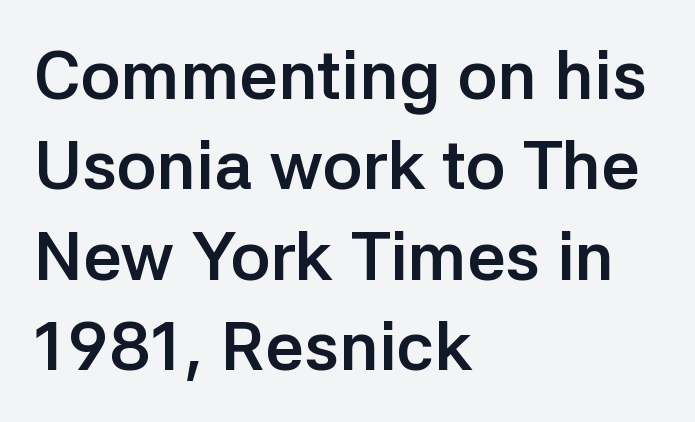
Q: Is the text bold? A: Yes.
Q: Is the text italic (slanted)? A: No, it is upright.
Q: Is the typeface a serif or a sans-serif typeface? A: Sans-serif.
Q: Is the text underlined? A: No.
Q: How is the paragraph aligned? A: Left-aligned.
Q: Is the spacing between letters normal or unusually wide? A: Normal.
Q: Is the spacing between lines tight, normal or loose? A: Normal.
Q: Width (condensed, normal, or wide)? A: Normal.
Q: Stroke contrast? A: Low.
Q: x-height? A: Medium.
Q: Monospaced? A: No.
